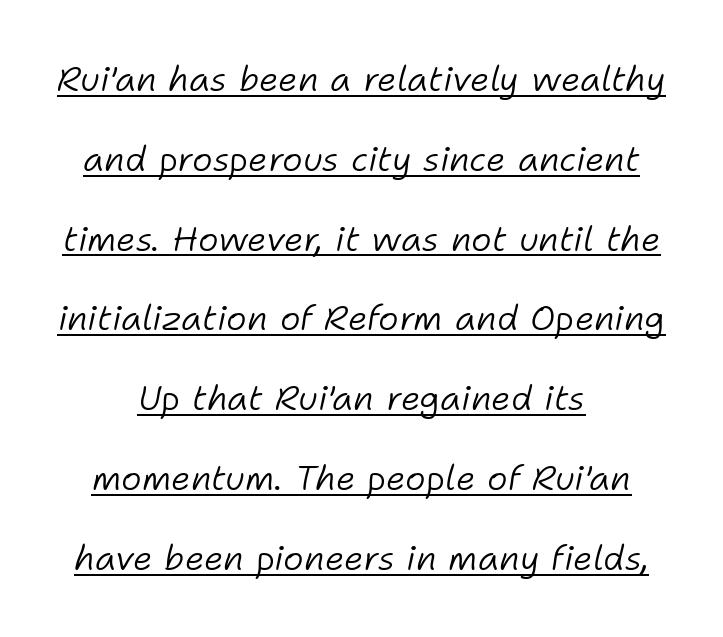
{"italic": "yes", "lean": "right", "slant_degrees": 11, "bold": "no", "weight": "light", "width": "normal", "stroke_contrast": "low", "x_height": "medium", "monospaced": "no", "underline": "yes", "align": "center", "line_spacing": "loose", "line_spacing_ratio": 2.28, "letter_spacing": "normal", "letter_spacing_em": 0.0, "glyph_px": 35}
